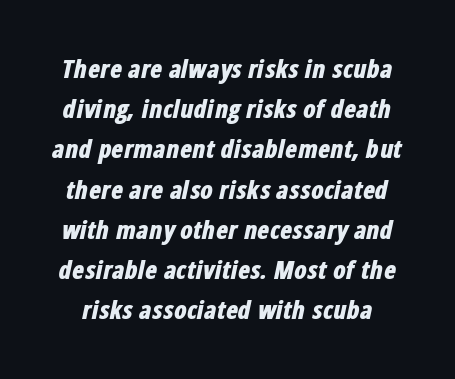
{"italic": "yes", "lean": "right", "slant_degrees": 12, "bold": "yes", "underline": "no", "line_spacing": "normal", "line_spacing_ratio": 1.61, "letter_spacing": "normal", "letter_spacing_em": 0.0, "glyph_px": 25}
